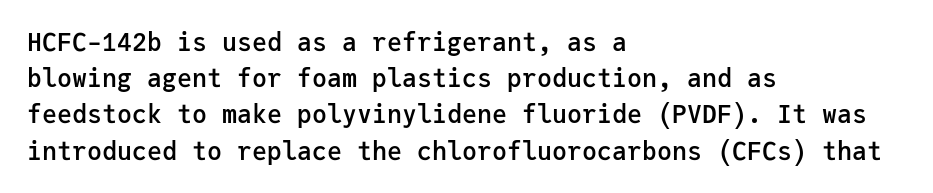
{"italic": "no", "bold": "semi", "underline": "no", "align": "left", "line_spacing": "normal", "line_spacing_ratio": 1.45, "letter_spacing": "normal", "letter_spacing_em": 0.0, "glyph_px": 25}
